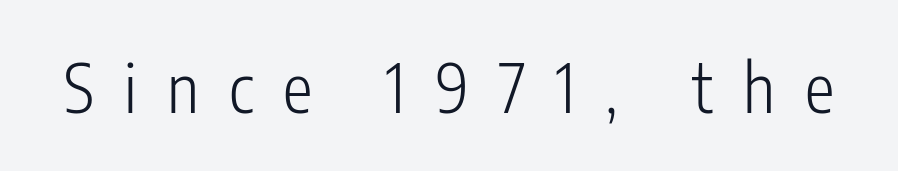
{"serif": "no", "italic": "no", "bold": "no", "weight": "light", "width": "condensed", "stroke_contrast": "low", "x_height": "medium", "monospaced": "no", "underline": "no", "letter_spacing": "wide", "letter_spacing_em": 0.45, "glyph_px": 67}
